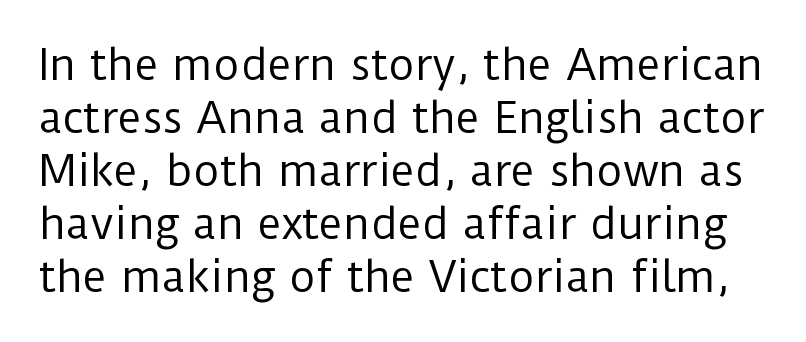
The image shows 41 px regular-weight sans-serif type, upright; set normal line spacing (1.29x), normal letter spacing, not underlined; low stroke contrast and a medium x-height.
